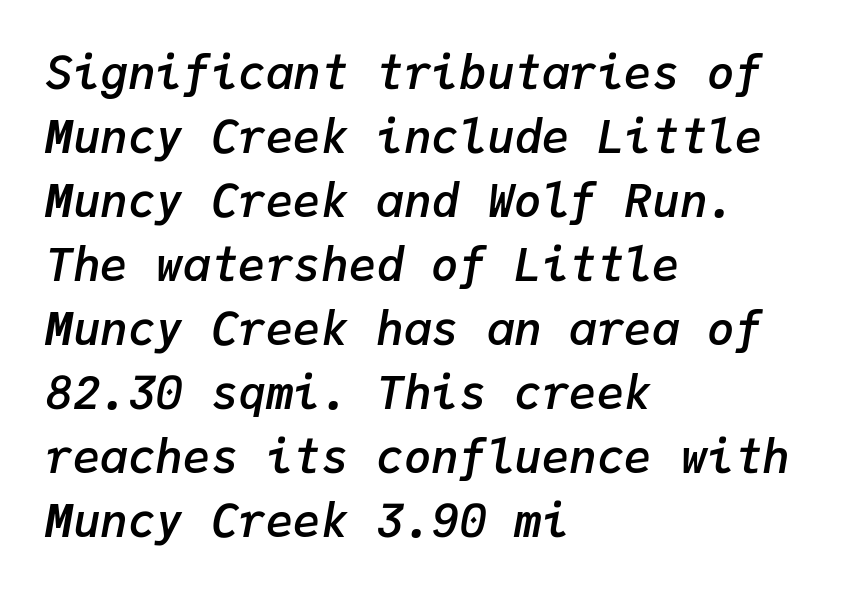
{"italic": "yes", "lean": "right", "slant_degrees": 9, "bold": "semi", "weight": "semibold", "width": "normal", "stroke_contrast": "low", "x_height": "medium", "monospaced": "yes", "underline": "no", "align": "left", "line_spacing": "normal", "line_spacing_ratio": 1.39, "letter_spacing": "normal", "letter_spacing_em": 0.0, "glyph_px": 46}
